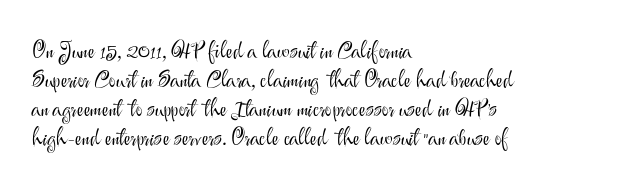
The image shows 23 px text type; set left-aligned, normal line spacing (1.26x), normal letter spacing, not underlined.
